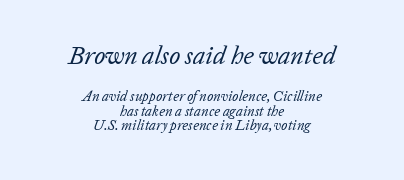
Look at the tracking — it's just the regular setting, nothing added. The glyphs look as if they've been sheared to an angle. Reading top to bottom, the characters get smaller at the block break. The designer dialed line spacing down below the default. Think standard paragraph weight, or any step lighter than that. Beneath every word, the page is bare.
